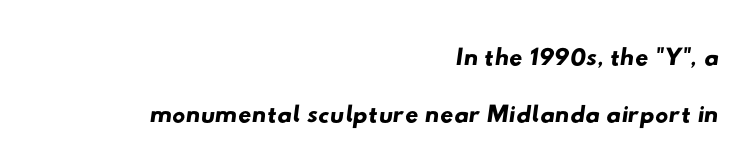
Q: Is the typeface a serif or a sans-serif typeface? A: Sans-serif.
Q: Is the text underlined? A: No.
Q: How is the paragraph aligned? A: Right-aligned.
Q: Is the spacing between letters normal or unusually wide? A: Normal.
Q: Is the spacing between lines tight, normal or loose? A: Normal.
Q: Width (condensed, normal, or wide)? A: Wide.
Q: Stroke contrast? A: Low.
Q: x-height? A: Small.
Q: Monospaced? A: No.
